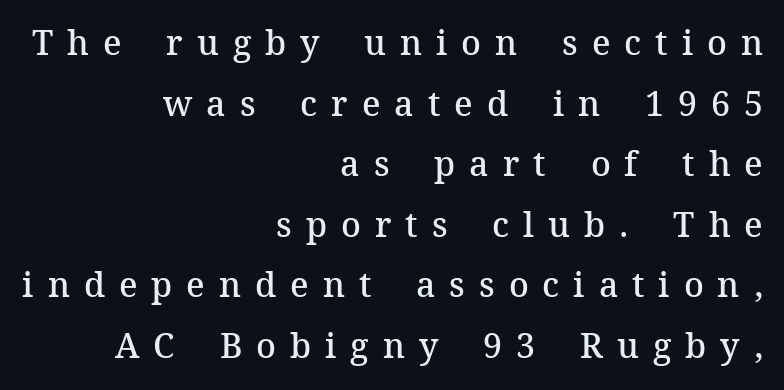
{"serif": "yes", "italic": "no", "bold": "semi", "weight": "semibold", "width": "normal", "stroke_contrast": "medium", "x_height": "medium", "monospaced": "no", "underline": "no", "align": "right", "line_spacing_ratio": 1.78, "letter_spacing": "wide", "letter_spacing_em": 0.41, "glyph_px": 34}
